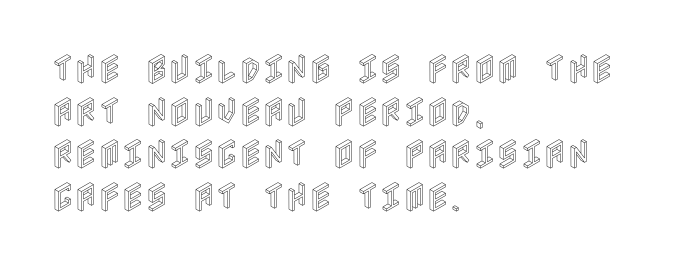
{"italic": "no", "width": "condensed", "x_height": "large", "underline": "no", "align": "left", "line_spacing": "normal", "line_spacing_ratio": 1.33, "letter_spacing": "normal", "letter_spacing_em": 0.0, "glyph_px": 32}
